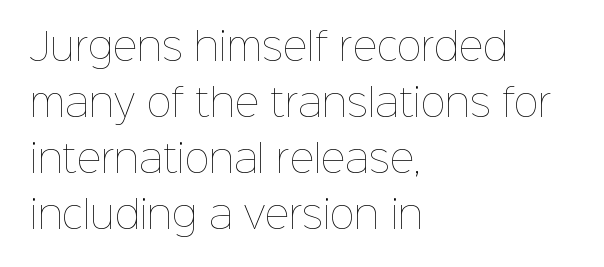
Q: Is the text bold? A: No.
Q: Is the text italic (slanted)? A: No, it is upright.
Q: Is the text underlined? A: No.
Q: How is the paragraph aligned? A: Left-aligned.
Q: Is the spacing between letters normal or unusually wide? A: Normal.
Q: Is the spacing between lines tight, normal or loose? A: Normal.
Q: Width (condensed, normal, or wide)? A: Normal.
Q: Stroke contrast? A: Low.
Q: x-height? A: Medium.
Q: Monospaced? A: No.
